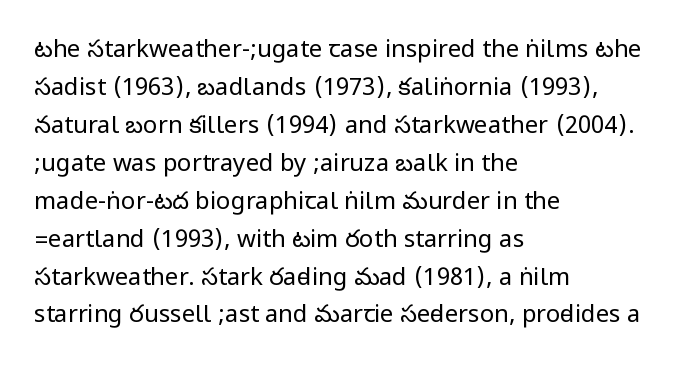
Q: Is the text bold? A: No.
Q: Is the text italic (slanted)? A: No, it is upright.
Q: Is the text underlined? A: No.
Q: How is the paragraph aligned? A: Left-aligned.
Q: Is the spacing between letters normal or unusually wide? A: Normal.
Q: Is the spacing between lines tight, normal or loose? A: Normal.
